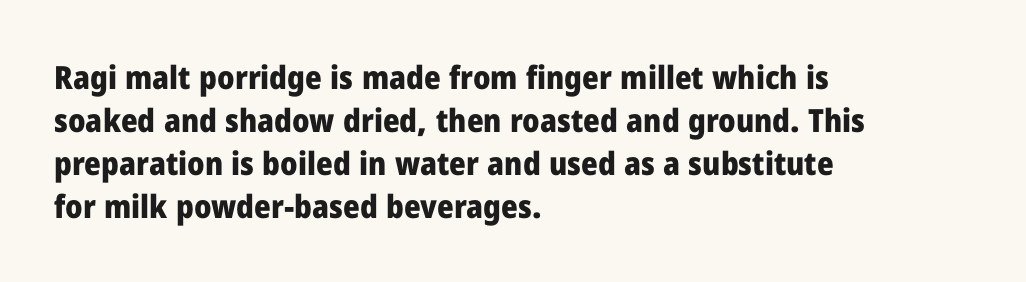
The image shows 32 px heavy sans-serif type, upright; set left-aligned, normal line spacing (1.34x), normal letter spacing, not underlined; low stroke contrast and a medium x-height.
